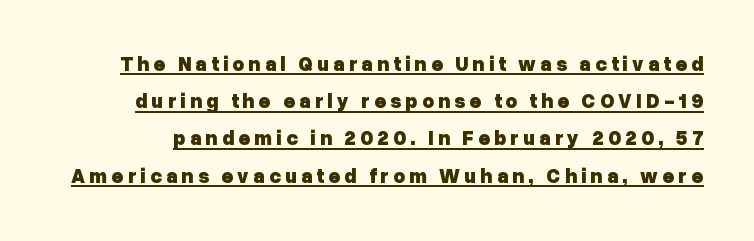
Q: Is the text bold? A: Yes.
Q: Is the text italic (slanted)? A: No, it is upright.
Q: Is the text underlined? A: Yes.
Q: Is the spacing between letters normal or unusually wide? A: Unusually wide.
